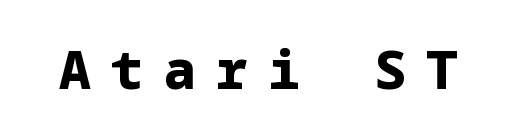
Q: Is the text bold? A: Yes.
Q: Is the text italic (slanted)? A: No, it is upright.
Q: Is the typeface a serif or a sans-serif typeface? A: Sans-serif.
Q: Is the text underlined? A: No.
Q: Is the spacing between letters normal or unusually wide? A: Unusually wide.
Q: Width (condensed, normal, or wide)? A: Normal.
Q: Stroke contrast? A: Low.
Q: x-height? A: Medium.
